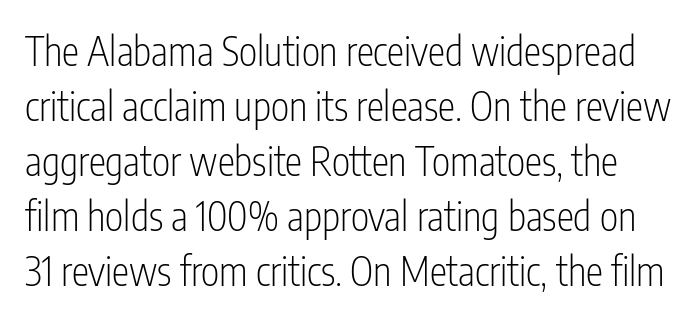
The image shows 39 px light, condensed sans-serif type, upright; set normal line spacing (1.41x), normal letter spacing, not underlined; low stroke contrast and a medium x-height.
